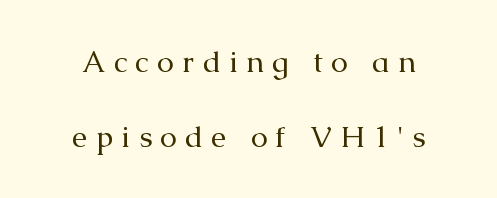
Q: Is the text bold? A: No.
Q: Is the text italic (slanted)? A: No, it is upright.
Q: Is the typeface a serif or a sans-serif typeface? A: Serif.
Q: Is the text underlined? A: No.
Q: Is the spacing between letters normal or unusually wide? A: Unusually wide.
Q: Is the spacing between lines tight, normal or loose? A: Loose.
Q: Width (condensed, normal, or wide)? A: Normal.
Q: Stroke contrast? A: Medium.
Q: x-height? A: Medium.
Q: Monospaced? A: No.
